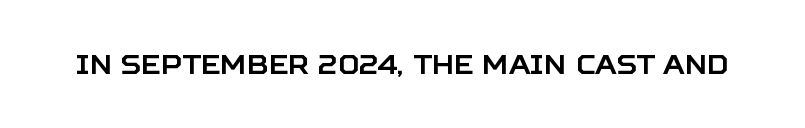
The image shows 27 px text type, upright; set normal letter spacing, not underlined.
